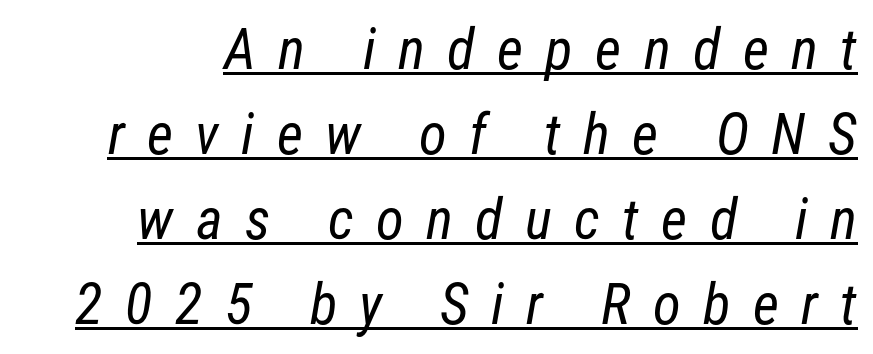
The image shows 57 px regular-weight, condensed sans-serif type; set normal line spacing (1.49x), unusually wide letter spacing (+0.39 em), underlined; low stroke contrast and a medium x-height.
